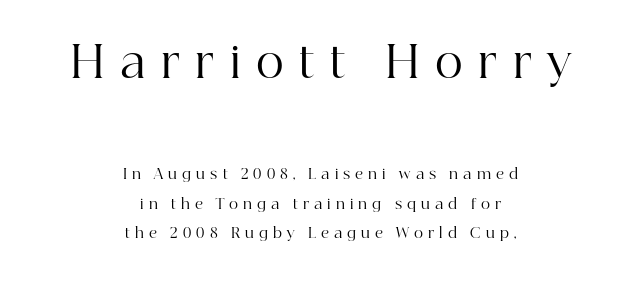
Q: Is the text bold? A: No.
Q: Is the text italic (slanted)? A: No, it is upright.
Q: Is the typeface a serif or a sans-serif typeface? A: Serif.
Q: Is the text underlined? A: No.
Q: How is the paragraph aligned? A: Centered.
Q: Is the spacing between letters normal or unusually wide? A: Unusually wide.
Q: Is the spacing between lines tight, normal or loose? A: Loose.
Q: Which block of text is set in a larger size, the first (top) or the second (bottom)? A: The first (top) one.
Q: Width (condensed, normal, or wide)? A: Normal.
Q: Stroke contrast? A: High.
Q: x-height? A: Medium.
Q: Monospaced? A: No.
